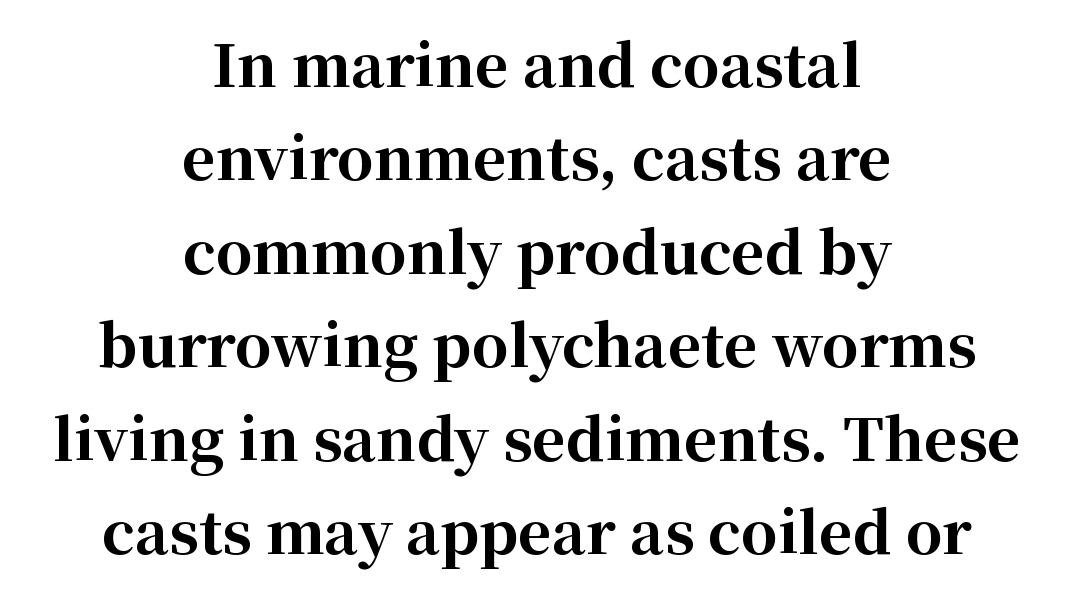
The image shows 58 px bold serif type, upright; set centered, normal line spacing (1.61x), normal letter spacing, not underlined; high stroke contrast and a medium x-height.
